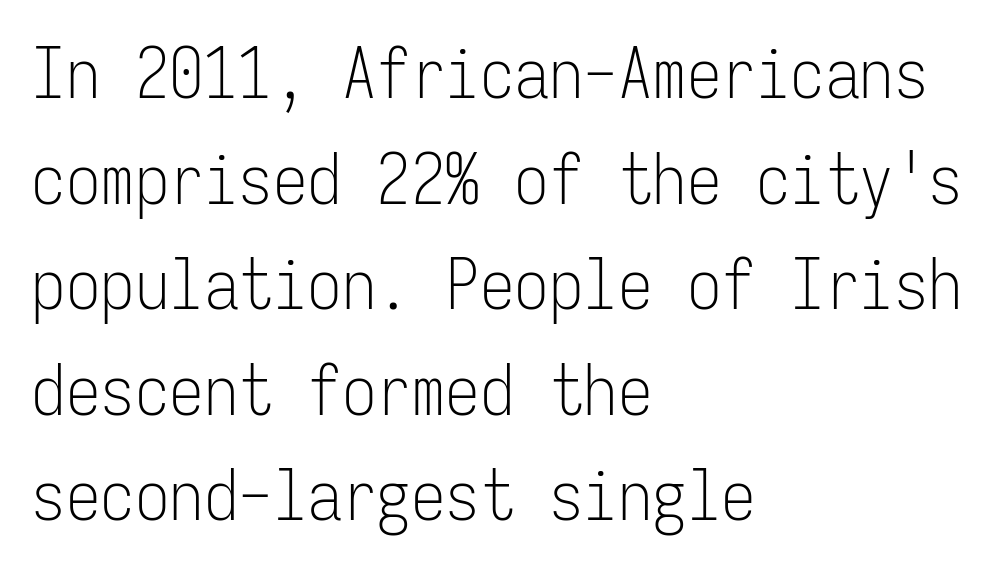
{"serif": "no", "italic": "no", "bold": "no", "weight": "light", "width": "condensed", "stroke_contrast": "low", "x_height": "medium", "monospaced": "yes", "underline": "no", "align": "left", "line_spacing": "normal", "line_spacing_ratio": 1.53, "letter_spacing": "normal", "letter_spacing_em": 0.0, "glyph_px": 69}
